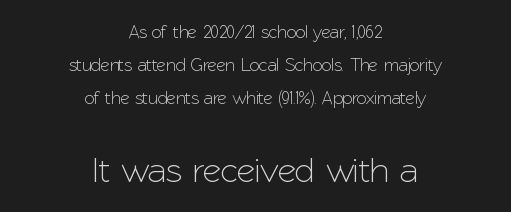
Q: Is the text italic (slanted)? A: No, it is upright.
Q: Is the typeface a serif or a sans-serif typeface? A: Sans-serif.
Q: Is the text underlined? A: No.
Q: How is the paragraph aligned? A: Centered.
Q: Is the spacing between letters normal or unusually wide? A: Normal.
Q: Which block of text is set in a larger size, the first (top) or the second (bottom)? A: The second (bottom) one.
Q: Width (condensed, normal, or wide)? A: Normal.
Q: Stroke contrast? A: Low.
Q: x-height? A: Medium.
Q: Monospaced? A: No.
